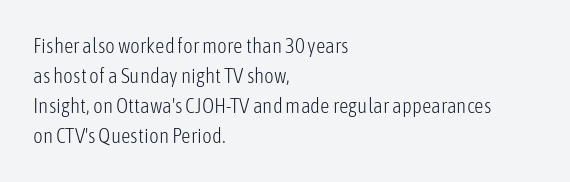
Q: Is the text bold? A: No.
Q: Is the text italic (slanted)? A: No, it is upright.
Q: Is the text underlined? A: No.
Q: How is the paragraph aligned? A: Left-aligned.
Q: Is the spacing between letters normal or unusually wide? A: Normal.
Q: Is the spacing between lines tight, normal or loose? A: Normal.
